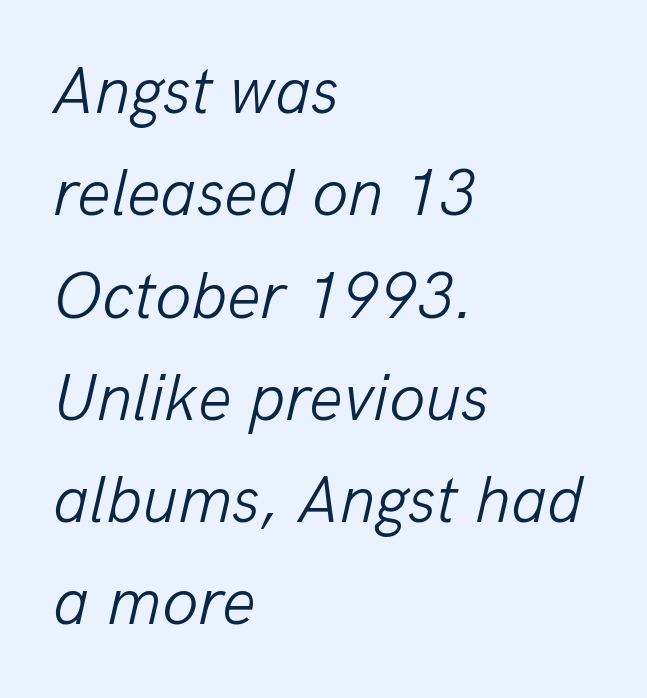
The image shows 66 px light type, italic (leaning right); set left-aligned, normal line spacing (1.55x), normal letter spacing, not underlined; low stroke contrast and a medium x-height.
